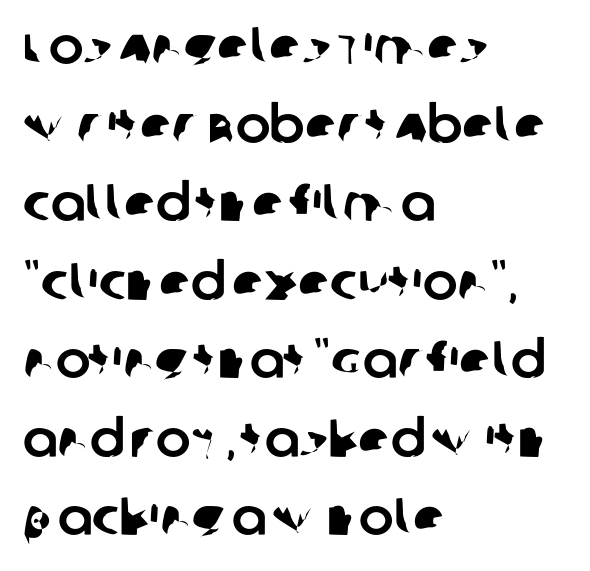
{"serif": "no", "width": "normal", "stroke_contrast": "low", "x_height": "large", "monospaced": "no", "underline": "no", "align": "left", "line_spacing": "normal", "line_spacing_ratio": 1.51, "letter_spacing": "normal", "letter_spacing_em": 0.0, "glyph_px": 52}
